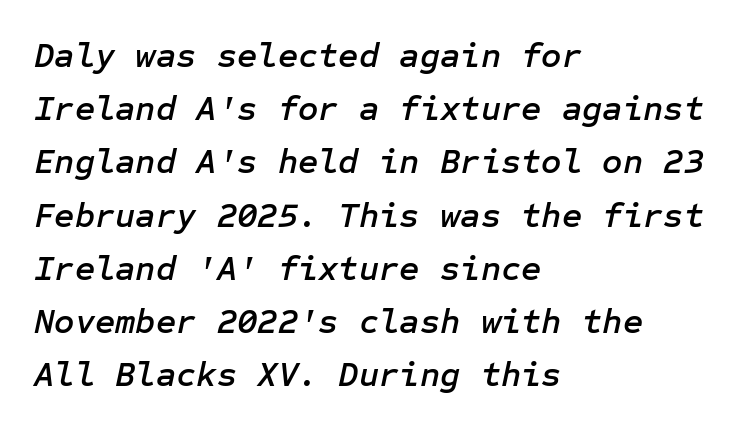
The image shows 35 px text type, italic (leaning right); set left-aligned, normal line spacing (1.52x), normal letter spacing, not underlined; low stroke contrast and a medium x-height.
